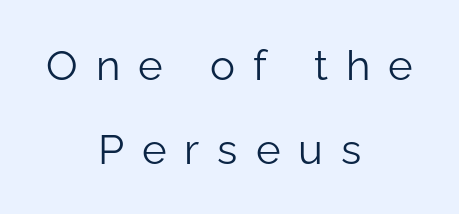
Q: Is the text bold? A: No.
Q: Is the text italic (slanted)? A: No, it is upright.
Q: Is the typeface a serif or a sans-serif typeface? A: Sans-serif.
Q: Is the text underlined? A: No.
Q: How is the paragraph aligned? A: Centered.
Q: Is the spacing between letters normal or unusually wide? A: Unusually wide.
Q: Is the spacing between lines tight, normal or loose? A: Loose.
Q: Width (condensed, normal, or wide)? A: Normal.
Q: Stroke contrast? A: Low.
Q: x-height? A: Medium.
Q: Monospaced? A: No.
